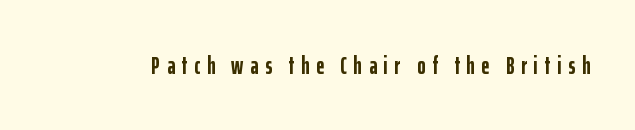
Q: Is the text bold? A: Yes.
Q: Is the text italic (slanted)? A: No, it is upright.
Q: Is the text underlined? A: No.
Q: Is the spacing between letters normal or unusually wide? A: Unusually wide.
